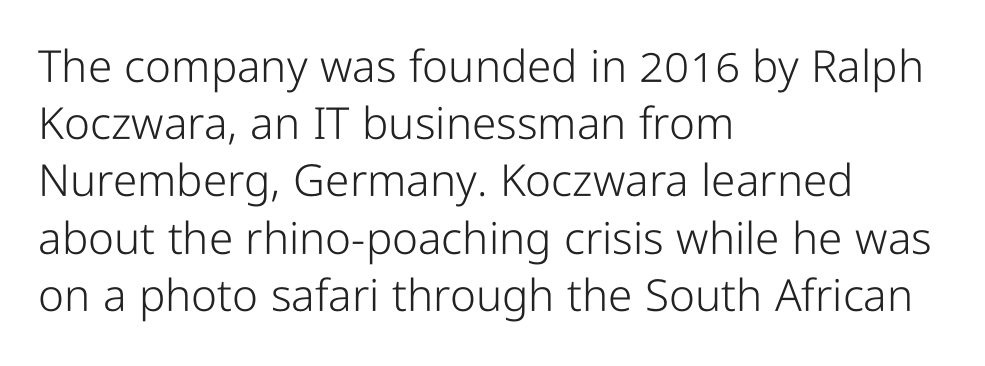
Spacing verdict: proportional, widths tailored to each character. Rule under the text: the space is simply empty. Look at the tracking — it's just the regular setting, nothing added. Bold? No — there's no thickening of the strokes. The paragraph shown leans on its left margin.
